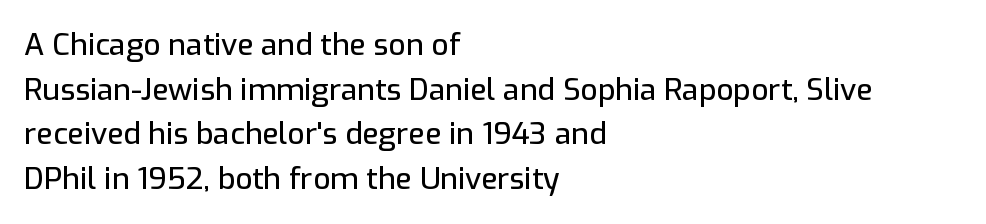
The image shows 30 px sans-serif type, upright; set left-aligned, normal line spacing (1.49x), normal letter spacing, not underlined; low stroke contrast and a medium x-height.
